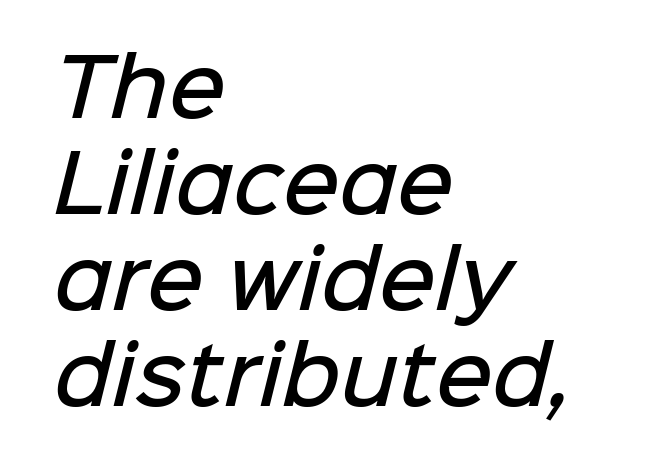
The image shows 78 px semibold sans-serif type; set left-aligned, line spacing 1.23x, normal letter spacing, not underlined; low stroke contrast and a medium x-height.
